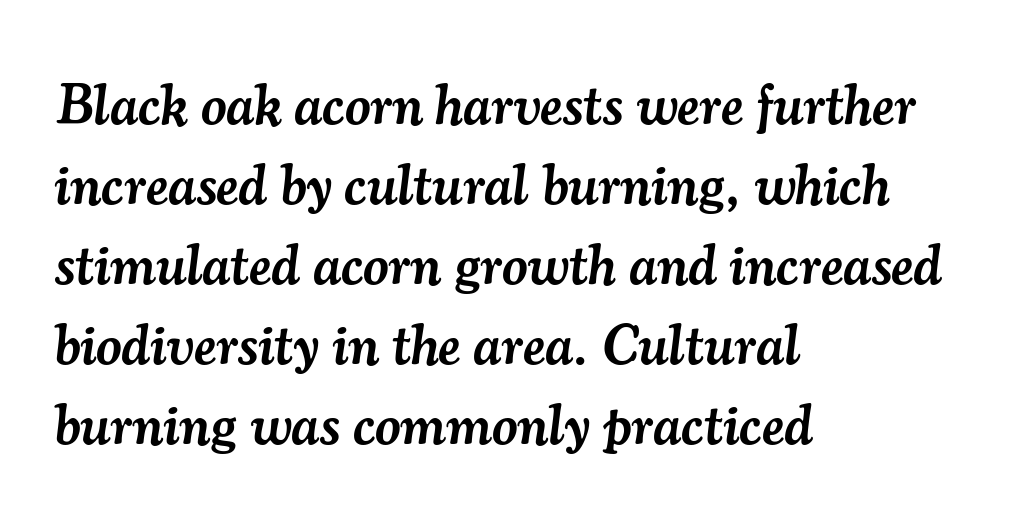
{"serif": "yes", "italic": "yes", "lean": "right", "slant_degrees": 7, "bold": "semi", "weight": "semibold", "width": "normal", "stroke_contrast": "medium", "x_height": "small", "monospaced": "no", "underline": "no", "align": "left", "line_spacing": "normal", "line_spacing_ratio": 1.43, "letter_spacing": "normal", "letter_spacing_em": 0.0, "glyph_px": 56}
